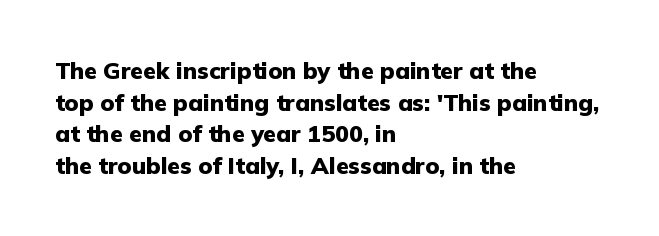
{"italic": "no", "bold": "yes", "underline": "no", "align": "left", "line_spacing": "normal", "line_spacing_ratio": 1.38, "letter_spacing": "normal", "letter_spacing_em": 0.0, "glyph_px": 23}
